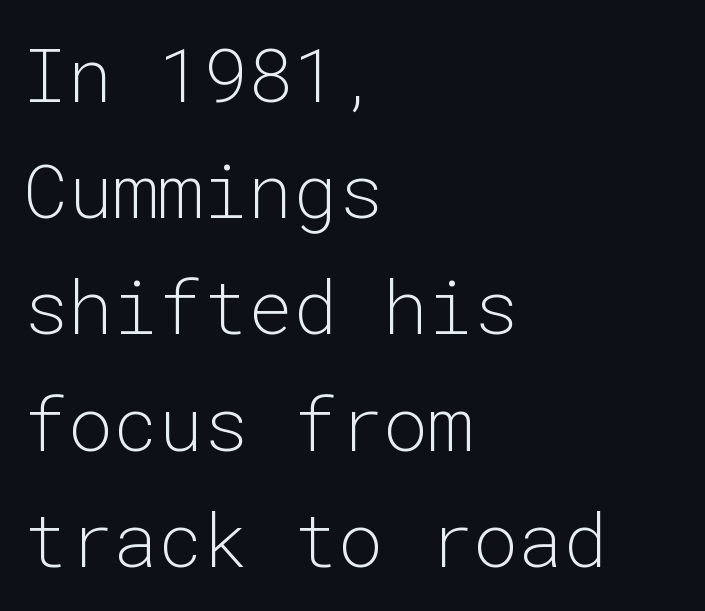
Inter-character spacing is left at the font's built-in metrics. The lines in this sample share a left origin and differ only in where they stop. Check under the words: just untouched page. No chunkiness to these letters — they're not bold. Is this a fixed-width face? Yes — each glyph sits in an identical cell. This sample uses an upright cut, with every glyph sitting square on the baseline.
